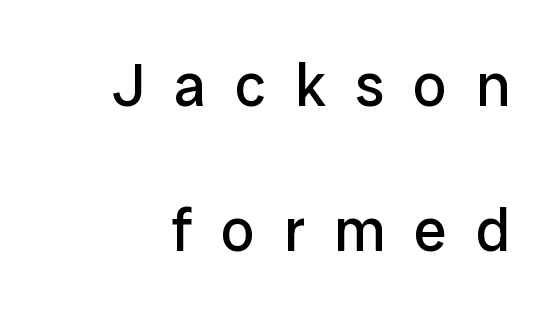
Q: Is the text bold? A: No.
Q: Is the text italic (slanted)? A: No, it is upright.
Q: Is the typeface a serif or a sans-serif typeface? A: Sans-serif.
Q: Is the text underlined? A: No.
Q: Is the spacing between letters normal or unusually wide? A: Unusually wide.
Q: Is the spacing between lines tight, normal or loose? A: Loose.
Q: Width (condensed, normal, or wide)? A: Normal.
Q: Stroke contrast? A: Low.
Q: x-height? A: Medium.
Q: Monospaced? A: No.
